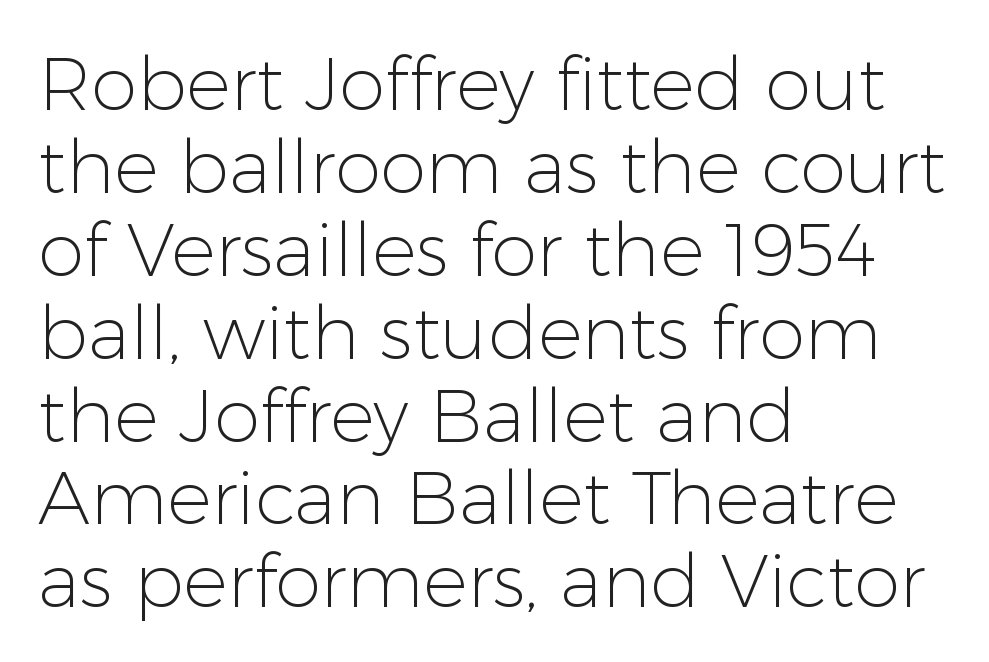
The image shows 74 px light sans-serif type, upright; set left-aligned, tight line spacing (1.12x), normal letter spacing, not underlined; low stroke contrast and a medium x-height.
